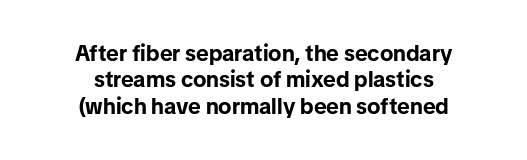
The words here are not underlined. How are the letters spaced? Ordinarily, with no added tracking. Reading down the block, each line starts at a different indent, mirrored at its end. This is roman type, the default non-slanted kind. A dark, heavy texture on the line: the type is bold.
